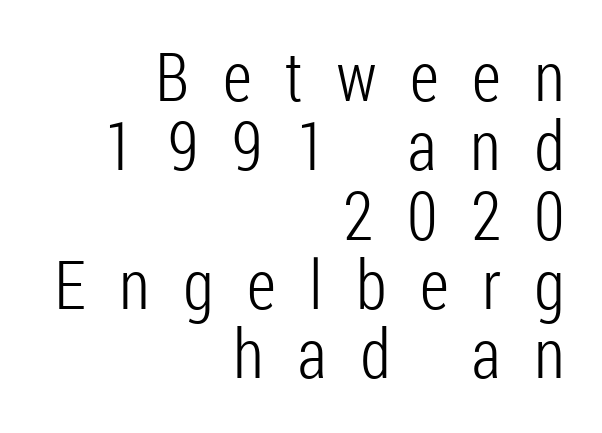
{"serif": "no", "italic": "no", "bold": "no", "weight": "light", "width": "condensed", "stroke_contrast": "low", "x_height": "medium", "monospaced": "no", "underline": "no", "align": "right", "line_spacing": "tight", "line_spacing_ratio": 1.02, "letter_spacing": "wide", "letter_spacing_em": 0.49, "glyph_px": 68}
